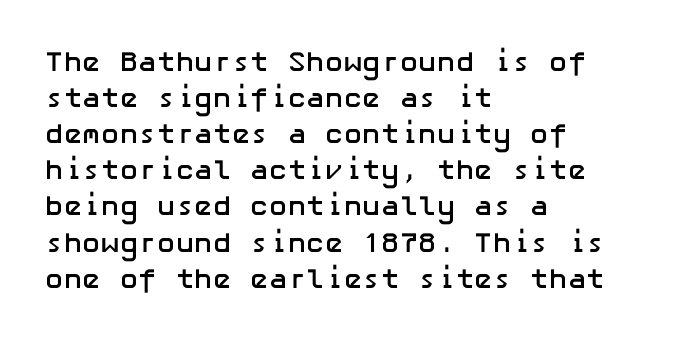
The image shows 28 px semibold sans-serif type, upright; set left-aligned, normal line spacing (1.29x), normal letter spacing, not underlined; low stroke contrast and a medium x-height.
